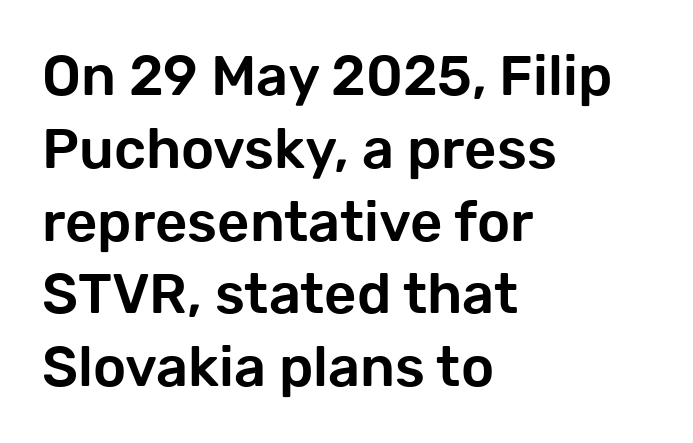
Q: Is the text italic (slanted)? A: No, it is upright.
Q: Is the typeface a serif or a sans-serif typeface? A: Sans-serif.
Q: Is the text underlined? A: No.
Q: How is the paragraph aligned? A: Left-aligned.
Q: Is the spacing between letters normal or unusually wide? A: Normal.
Q: Is the spacing between lines tight, normal or loose? A: Normal.
Q: Width (condensed, normal, or wide)? A: Normal.
Q: Stroke contrast? A: Low.
Q: x-height? A: Medium.
Q: Monospaced? A: No.
